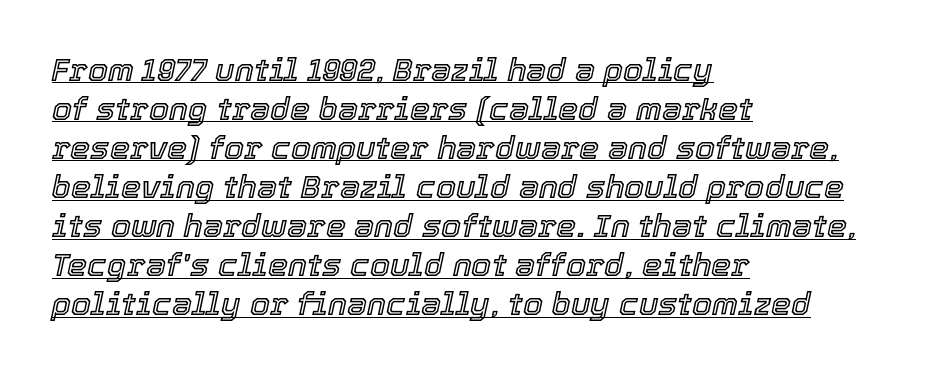
Q: Is the text italic (slanted)? A: Yes, it leans right by about 12 degrees.
Q: Is the text underlined? A: Yes.
Q: How is the paragraph aligned? A: Left-aligned.
Q: Is the spacing between letters normal or unusually wide? A: Normal.
Q: Width (condensed, normal, or wide)? A: Normal.
Q: x-height? A: Medium.
Q: Monospaced? A: No.
